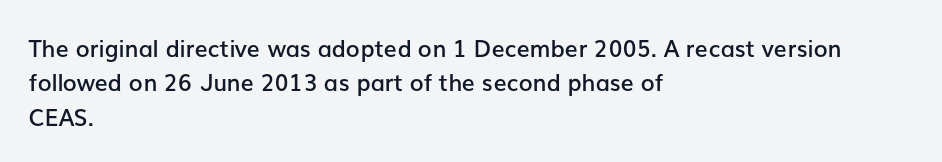
The setting favours the left margin, as ordinary paragraphs usually do. Words float on clear page, feet unadorned. If you measured baseline to baseline, you'd find a middling distance. These words are printed semibold, heavier than regular yet not bold. Does the lettering tilt? It doesn't — this is upright.
